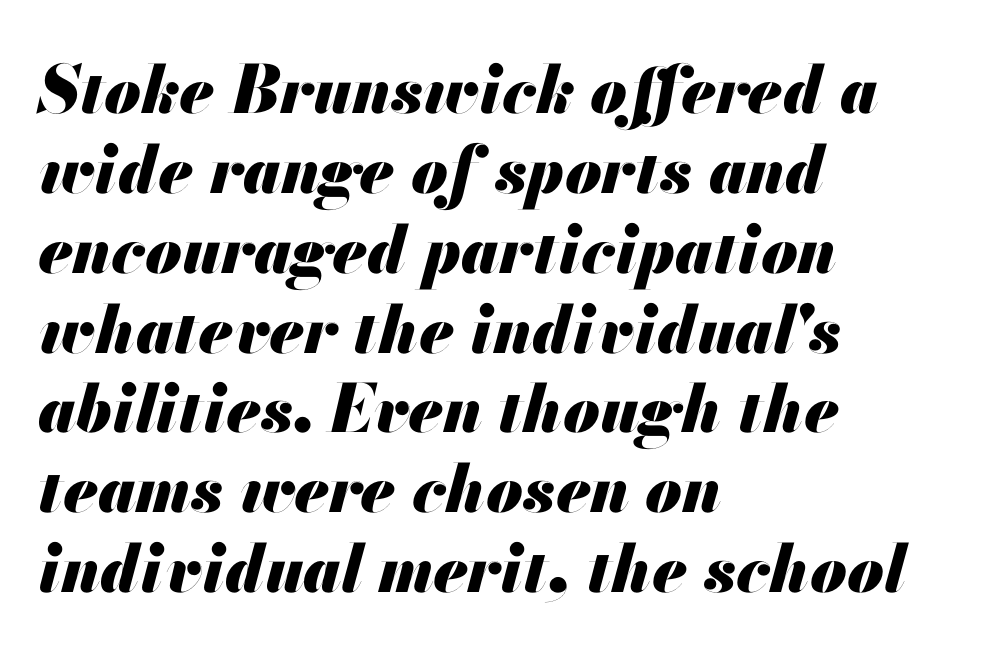
{"italic": "yes", "lean": "right", "slant_degrees": 13, "bold": "yes", "weight": "heavy", "width": "normal", "stroke_contrast": "medium", "x_height": "small", "monospaced": "no", "underline": "no", "align": "left", "line_spacing_ratio": 1.21, "letter_spacing": "normal", "letter_spacing_em": 0.0, "glyph_px": 66}
